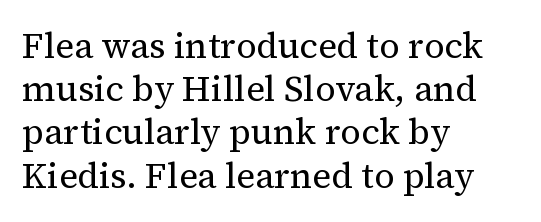
{"serif": "yes", "italic": "no", "bold": "no", "weight": "regular", "width": "normal", "stroke_contrast": "medium", "x_height": "medium", "monospaced": "no", "underline": "no", "align": "left", "line_spacing_ratio": 1.2, "letter_spacing": "normal", "letter_spacing_em": 0.0, "glyph_px": 36}
